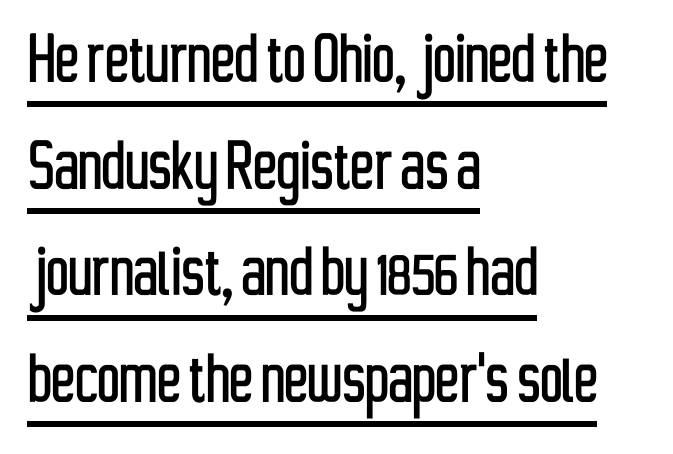
Q: Is the text italic (slanted)? A: No, it is upright.
Q: Is the typeface a serif or a sans-serif typeface? A: Sans-serif.
Q: Is the text underlined? A: Yes.
Q: How is the paragraph aligned? A: Left-aligned.
Q: Is the spacing between letters normal or unusually wide? A: Normal.
Q: Is the spacing between lines tight, normal or loose? A: Normal.
Q: Width (condensed, normal, or wide)? A: Condensed.
Q: Stroke contrast? A: Low.
Q: x-height? A: Medium.
Q: Monospaced? A: No.
